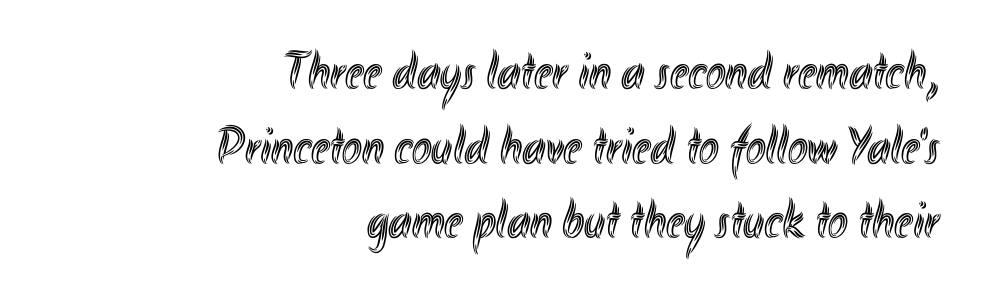
Q: Is the text italic (slanted)? A: Yes.
Q: Is the text underlined? A: No.
Q: How is the paragraph aligned? A: Right-aligned.
Q: Is the spacing between letters normal or unusually wide? A: Normal.
Q: Is the spacing between lines tight, normal or loose? A: Normal.
Q: Width (condensed, normal, or wide)? A: Condensed.
Q: x-height? A: Small.
Q: Monospaced? A: No.
